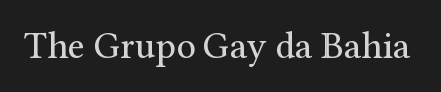
Decoration check: the copy has no underline. Note: serifs present on the glyphs. The passage shown is typed in a proportional face where columns would drift. How are the letters spaced? Ordinarily, with no added tracking. Weight: regular or lighter. Posture: vertical.
